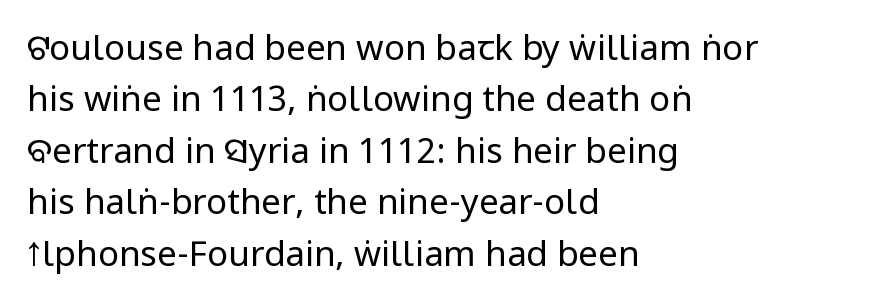
Heaviness? Minimal to ordinary, like unemphasized prose. Looks like regular typesetting: each glyph gets only the width it needs. In terms of letterform style, serifs are entirely absent. The passage is arranged the way most books set body copy — flush left.
